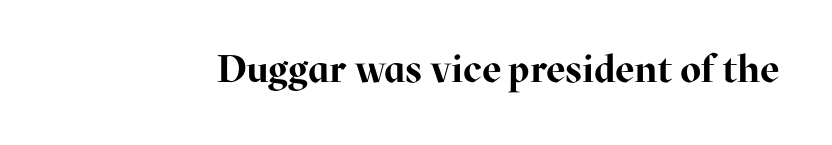
The image shows 38 px bold serif type, upright; set normal letter spacing, not underlined; high stroke contrast and a medium x-height.
